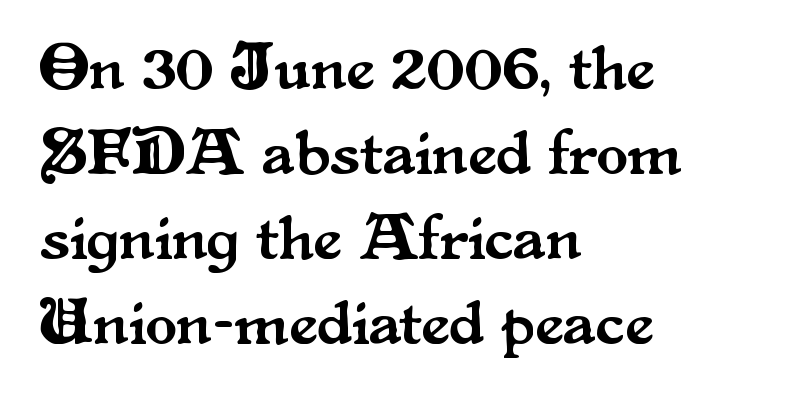
{"serif": "yes", "italic": "no", "width": "normal", "stroke_contrast": "medium", "x_height": "small", "monospaced": "no", "underline": "no", "align": "left", "line_spacing": "normal", "line_spacing_ratio": 1.33, "letter_spacing": "normal", "letter_spacing_em": 0.0, "glyph_px": 64}
